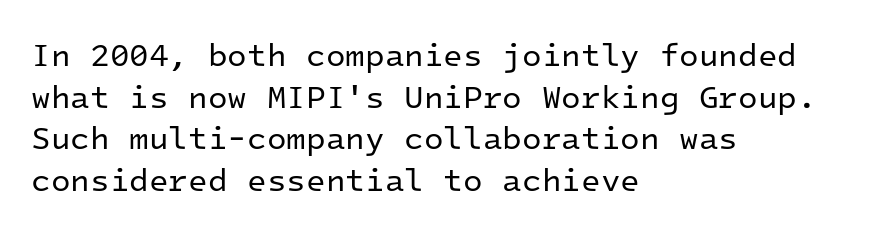
The image shows 32 px regular-weight sans-serif type, upright, monospaced; set left-aligned, normal line spacing (1.3x), normal letter spacing, not underlined; low stroke contrast and a medium x-height.
